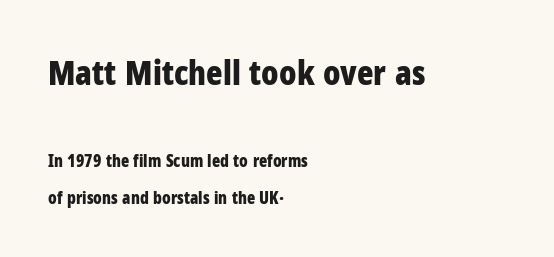
Q: Is the text bold? A: Yes.
Q: Is the text italic (slanted)? A: No, it is upright.
Q: Is the typeface a serif or a sans-serif typeface? A: Sans-serif.
Q: Is the text underlined? A: No.
Q: How is the paragraph aligned? A: Left-aligned.
Q: Is the spacing between letters normal or unusually wide? A: Normal.
Q: Is the spacing between lines tight, normal or loose? A: Loose.
Q: Which block of text is set in a larger size, the first (top) or the second (bottom)? A: The first (top) one.
Q: Width (condensed, normal, or wide)? A: Condensed.
Q: Stroke contrast? A: Low.
Q: x-height? A: Medium.
Q: Monospaced? A: No.
